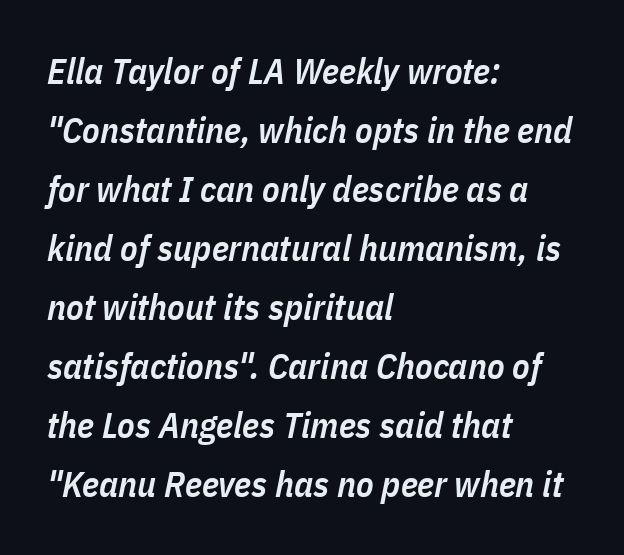
{"italic": "yes", "lean": "right", "slant_degrees": 11, "bold": "semi", "weight": "semibold", "width": "condensed", "stroke_contrast": "low", "x_height": "medium", "monospaced": "no", "underline": "no", "align": "left", "line_spacing": "normal", "line_spacing_ratio": 1.64, "letter_spacing": "normal", "letter_spacing_em": 0.0, "glyph_px": 36}
